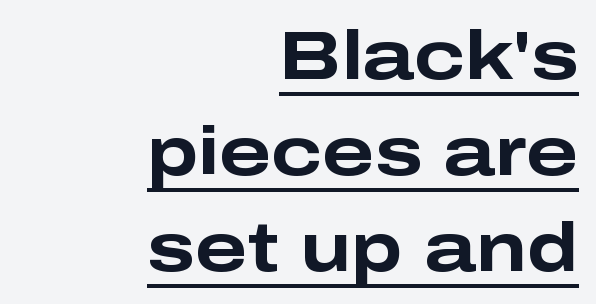
The image shows 69 px bold, wide sans-serif type, upright; set right-aligned, normal line spacing (1.39x), normal letter spacing, underlined; low stroke contrast and a medium x-height.
